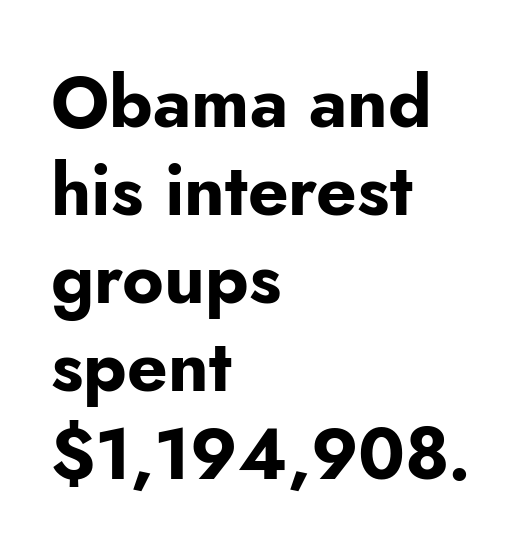
Unlike a traditional serif, this face leaves its strokes unadorned. You can tell it's not italic because the verticals are truly vertical. A full-strength bold gives these letters their thick strokes. Where is the straight margin? On the left. Between one letter and the next there's only the usual sliver of space.
